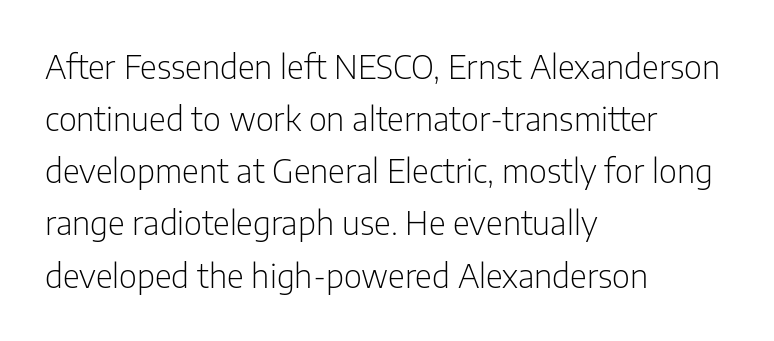
Q: Is the text bold? A: No.
Q: Is the text italic (slanted)? A: No, it is upright.
Q: Is the typeface a serif or a sans-serif typeface? A: Sans-serif.
Q: Is the text underlined? A: No.
Q: How is the paragraph aligned? A: Left-aligned.
Q: Is the spacing between letters normal or unusually wide? A: Normal.
Q: Is the spacing between lines tight, normal or loose? A: Normal.
Q: Width (condensed, normal, or wide)? A: Condensed.
Q: Stroke contrast? A: Low.
Q: x-height? A: Medium.
Q: Monospaced? A: No.
